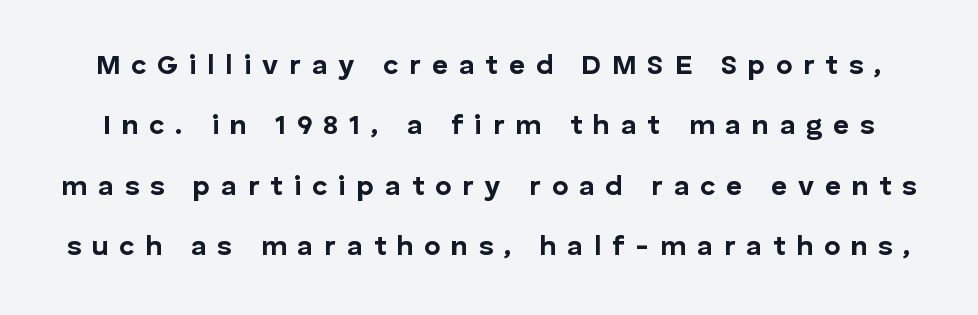
The image shows 28 px bold sans-serif type, upright; set loose line spacing (2.16x), unusually wide letter spacing (+0.38 em), not underlined; low stroke contrast and a medium x-height.
